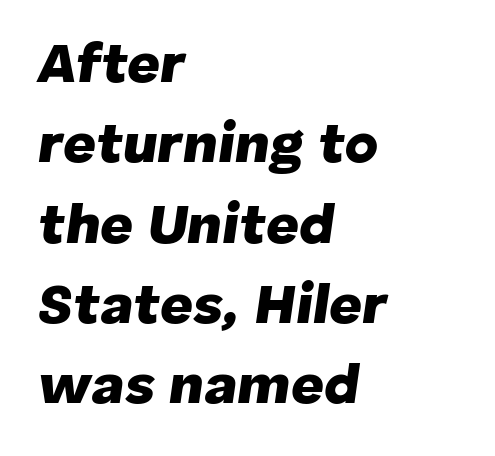
Q: Is the text bold? A: Yes.
Q: Is the text italic (slanted)? A: Yes, it leans right by about 8 degrees.
Q: Is the text underlined? A: No.
Q: How is the paragraph aligned? A: Left-aligned.
Q: Is the spacing between letters normal or unusually wide? A: Normal.
Q: Is the spacing between lines tight, normal or loose? A: Normal.
Q: Width (condensed, normal, or wide)? A: Normal.
Q: Stroke contrast? A: Low.
Q: x-height? A: Medium.
Q: Monospaced? A: No.
